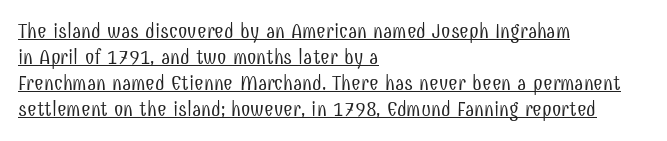
The typesetter chose a ragged-right arrangement here. The letters stand upright; this is a roman face. Beneath each row of characters lies a ruled line. Inter-character spacing is left at the font's built-in metrics. Letters have the restrained weight of plain body copy at most.
